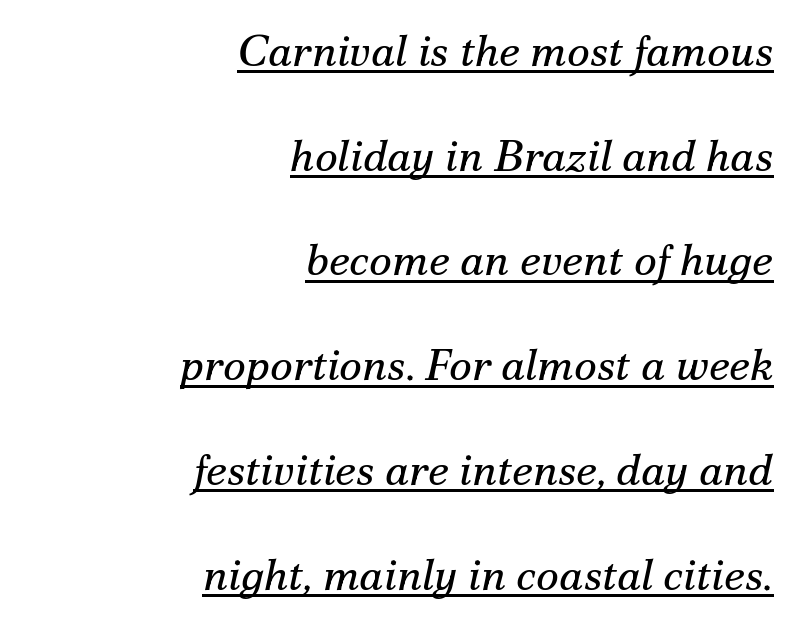
Standard letterfit; no display-style spreading of the glyphs. Little horizontal feet cap the strokes, marking this as serif type. Horizontal bands of white between lines are thick stripes. The face used here appears with an underline applied. The typesetting does not lean heavy: it is not bold.
